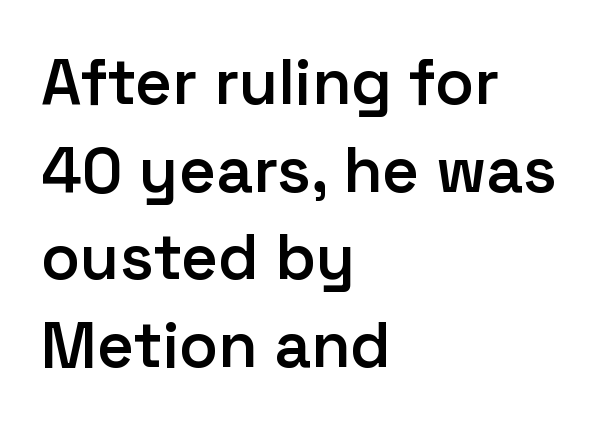
Each line starts at the same left margin while the right side varies. Regarding serifs, this sample does without them. This sample has the flowing, uneven cadence of proportional lettering. Nothing unusual about the tracking: characters are spaced as the font intends. Characters remain perfectly vertical along every line. This sample keeps an unexceptional amount of space between lines.
